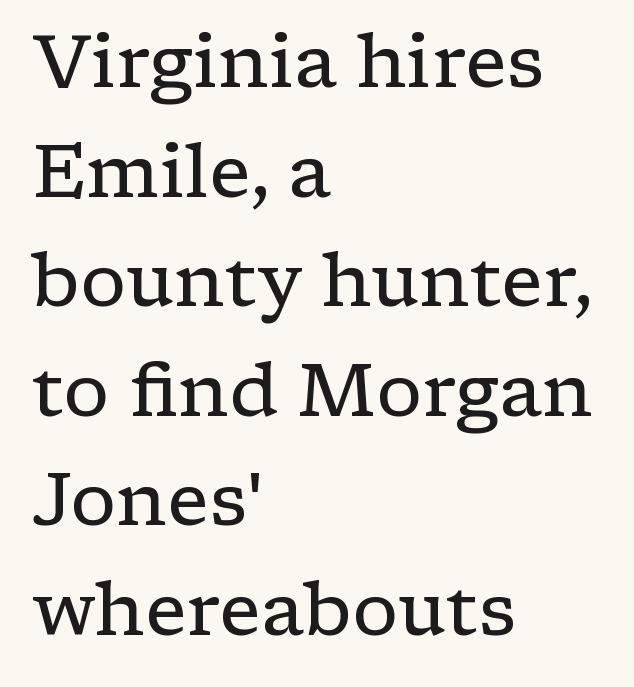
The image shows 74 px regular-weight, wide serif type, upright; set left-aligned, normal line spacing (1.48x), normal letter spacing, not underlined; low stroke contrast and a medium x-height.
